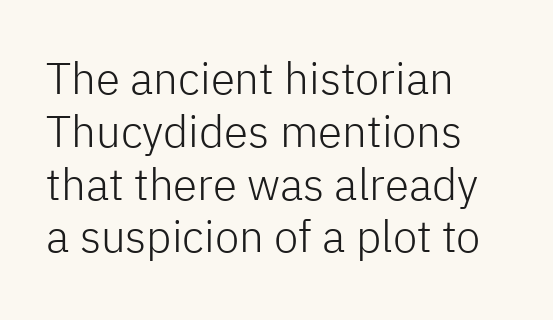
The area under the type is left untouched. The specimen reads as upright at a glance. The paragraph shown leans on its left margin. Compared with a typical body face, this is equally light or lighter still. Tracking value appears to be zero — textbook default spacing. The face used here is proportionally spaced, like ordinary book or web type.
